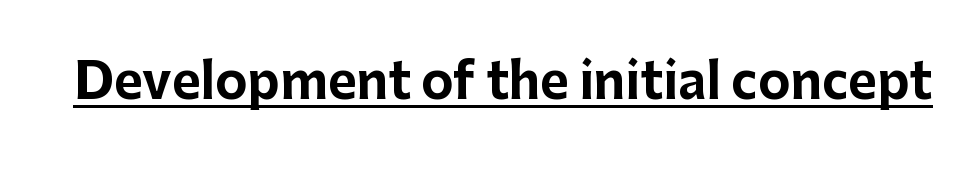
{"serif": "no", "italic": "no", "bold": "yes", "weight": "bold", "width": "normal", "stroke_contrast": "low", "x_height": "medium", "monospaced": "no", "underline": "yes", "letter_spacing": "normal", "letter_spacing_em": 0.0, "glyph_px": 49}
